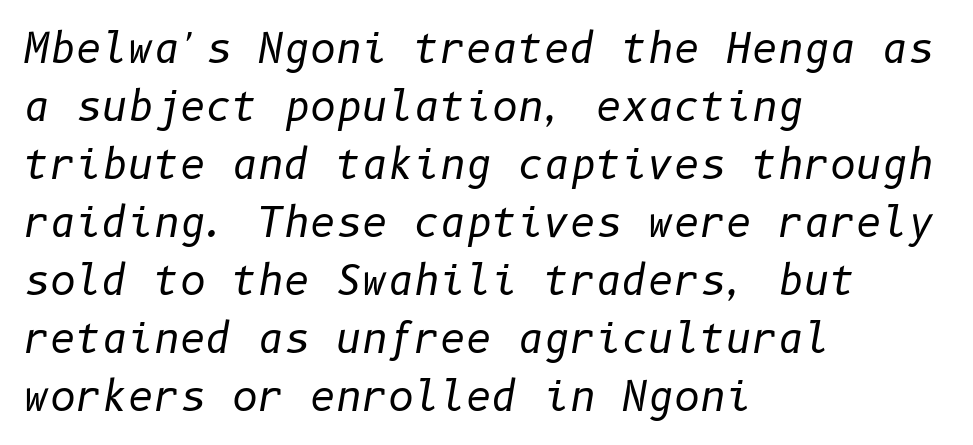
Q: Is the text bold? A: No.
Q: Is the text italic (slanted)? A: Yes, it leans right by about 10 degrees.
Q: Is the text underlined? A: No.
Q: How is the paragraph aligned? A: Left-aligned.
Q: Is the spacing between letters normal or unusually wide? A: Normal.
Q: Is the spacing between lines tight, normal or loose? A: Normal.
Q: Width (condensed, normal, or wide)? A: Normal.
Q: Stroke contrast? A: Low.
Q: x-height? A: Medium.
